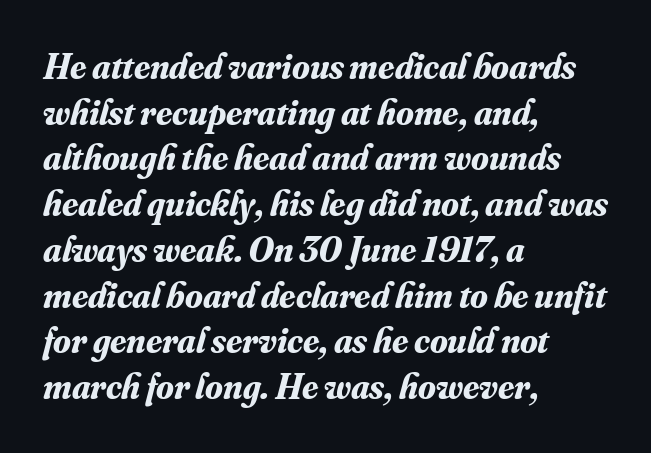
{"serif": "yes", "italic": "yes", "lean": "right", "slant_degrees": 16, "bold": "yes", "weight": "bold", "width": "normal", "stroke_contrast": "medium", "x_height": "small", "monospaced": "no", "underline": "no", "align": "left", "line_spacing": "normal", "line_spacing_ratio": 1.27, "letter_spacing": "normal", "letter_spacing_em": 0.0, "glyph_px": 36}
